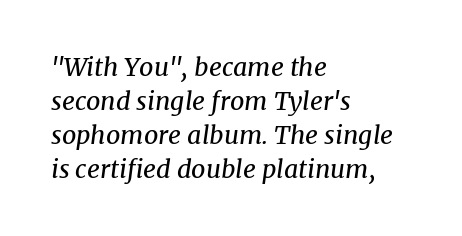
No word sits above an underline. Caption: multi-line text, flush left, ragged right. A normal amount of white space separates one row of letters from the next. Yep, that's italic — everything's leaning.
